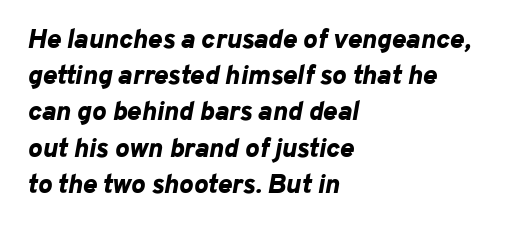
Q: Is the text bold? A: Yes.
Q: Is the text italic (slanted)? A: Yes, it leans right by about 10 degrees.
Q: Is the text underlined? A: No.
Q: How is the paragraph aligned? A: Left-aligned.
Q: Is the spacing between letters normal or unusually wide? A: Normal.
Q: Is the spacing between lines tight, normal or loose? A: Normal.
